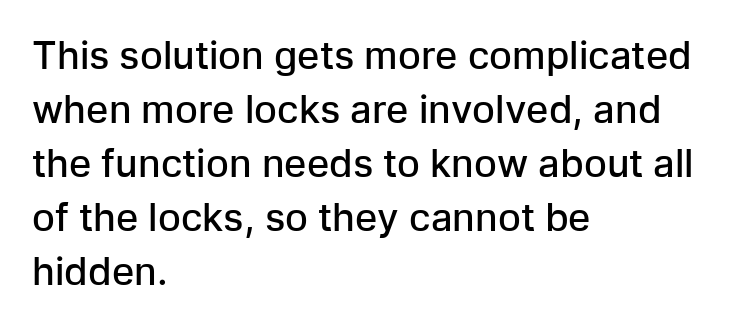
{"serif": "no", "italic": "no", "bold": "semi", "weight": "semibold", "width": "normal", "stroke_contrast": "low", "x_height": "medium", "monospaced": "no", "underline": "no", "align": "left", "line_spacing": "normal", "line_spacing_ratio": 1.42, "letter_spacing": "normal", "letter_spacing_em": 0.0, "glyph_px": 38}
